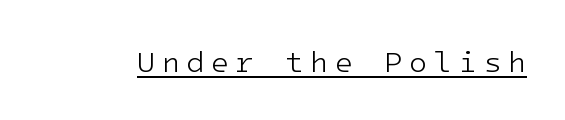
{"serif": "no", "italic": "no", "bold": "no", "weight": "light", "width": "normal", "stroke_contrast": "low", "x_height": "medium", "underline": "yes", "letter_spacing": "wide", "letter_spacing_em": 0.21, "glyph_px": 30}
